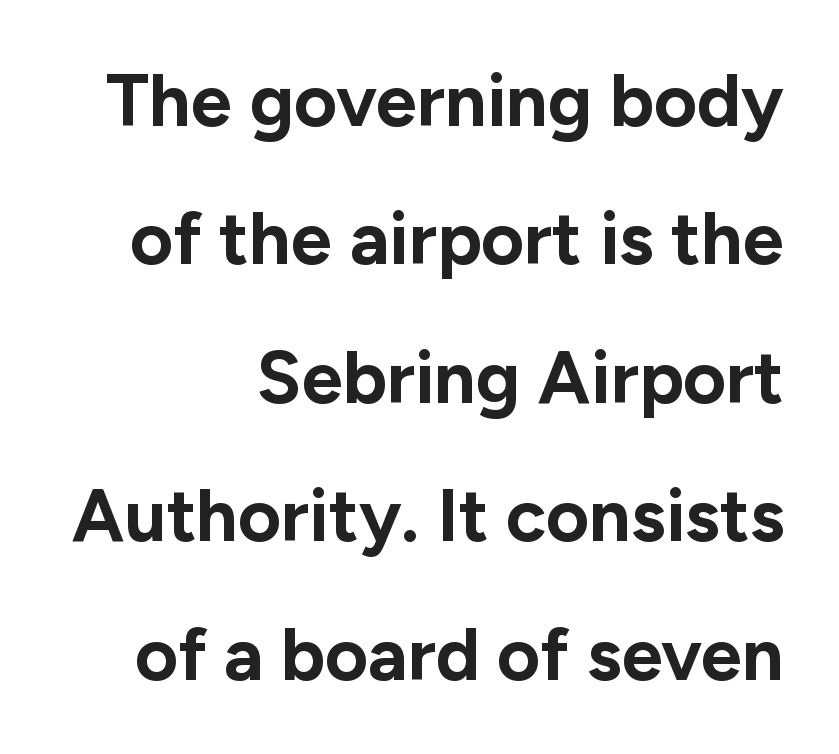
The image shows 74 px bold sans-serif type, upright; set right-aligned, line spacing 1.87x, normal letter spacing, not underlined; low stroke contrast and a medium x-height.
